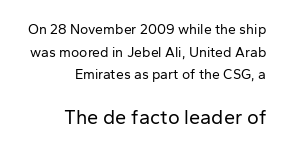
The image shows 20 px text type, upright; set right-aligned, normal line spacing (1.61x), normal letter spacing, not underlined; the second (bottom) block is 1.43x larger.
